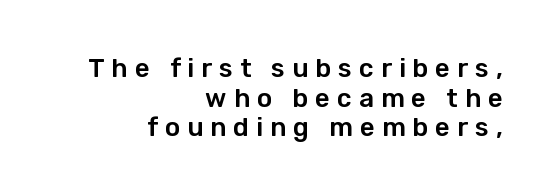
{"italic": "no", "underline": "no", "align": "right", "line_spacing": "tight", "line_spacing_ratio": 1.14, "letter_spacing": "wide", "letter_spacing_em": 0.27, "glyph_px": 26}
